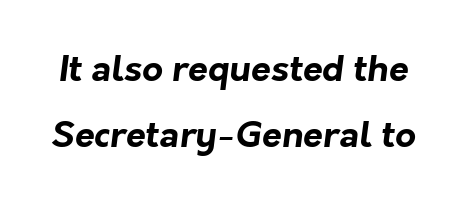
{"serif": "no", "bold": "yes", "weight": "bold", "width": "normal", "stroke_contrast": "low", "x_height": "medium", "monospaced": "no", "underline": "no", "line_spacing_ratio": 1.83, "letter_spacing": "normal", "letter_spacing_em": 0.0, "glyph_px": 36}
